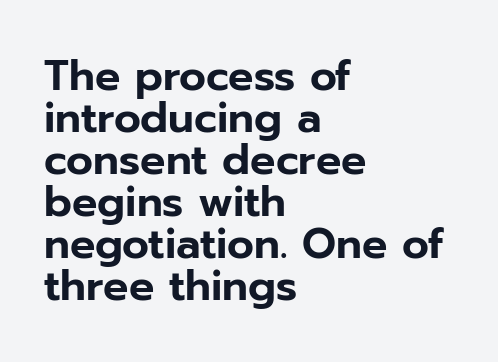
Q: Is the text italic (slanted)? A: No, it is upright.
Q: Is the typeface a serif or a sans-serif typeface? A: Sans-serif.
Q: Is the text underlined? A: No.
Q: How is the paragraph aligned? A: Left-aligned.
Q: Is the spacing between letters normal or unusually wide? A: Normal.
Q: Is the spacing between lines tight, normal or loose? A: Tight.
Q: Width (condensed, normal, or wide)? A: Normal.
Q: Stroke contrast? A: Low.
Q: x-height? A: Medium.
Q: Monospaced? A: No.
